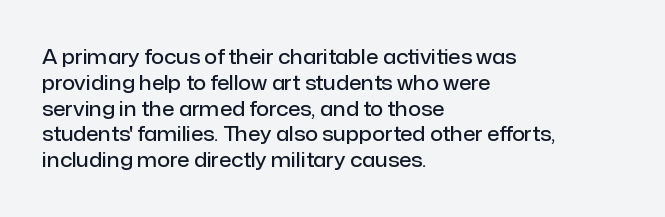
{"italic": "no", "bold": "semi", "underline": "no", "align": "left", "line_spacing": "normal", "line_spacing_ratio": 1.29, "letter_spacing": "normal", "letter_spacing_em": 0.0, "glyph_px": 20}
